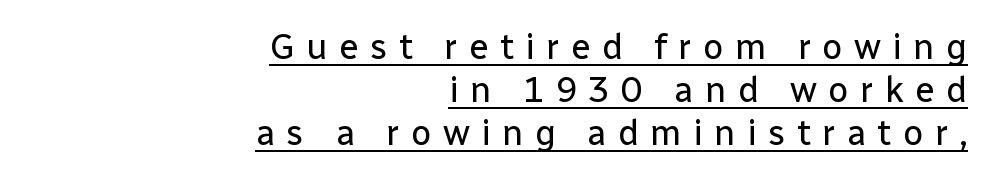
Q: Is the text bold? A: No.
Q: Is the text italic (slanted)? A: No, it is upright.
Q: Is the typeface a serif or a sans-serif typeface? A: Sans-serif.
Q: Is the text underlined? A: Yes.
Q: How is the paragraph aligned? A: Right-aligned.
Q: Is the spacing between letters normal or unusually wide? A: Unusually wide.
Q: Width (condensed, normal, or wide)? A: Normal.
Q: Stroke contrast? A: Low.
Q: x-height? A: Medium.
Q: Monospaced? A: No.
